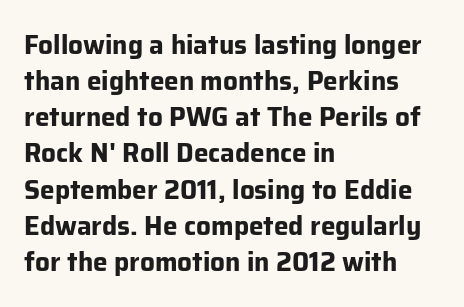
Clear beneath every line of the passage. The typography opts for an upright posture over an oblique one. Evenly set lines give the paragraph a standard silhouette. Standard letterfit; no display-style spreading of the glyphs. The compositor pushed each line to the left boundary.
